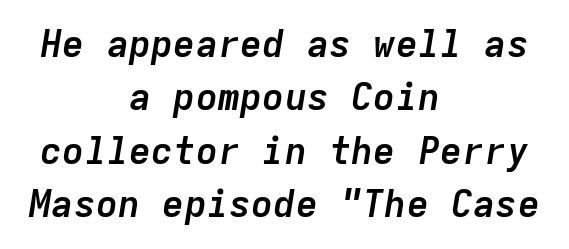
Q: Is the text bold? A: Yes.
Q: Is the text italic (slanted)? A: Yes, it leans right by about 9 degrees.
Q: Is the text underlined? A: No.
Q: How is the paragraph aligned? A: Centered.
Q: Is the spacing between letters normal or unusually wide? A: Normal.
Q: Is the spacing between lines tight, normal or loose? A: Normal.
Q: Width (condensed, normal, or wide)? A: Normal.
Q: Stroke contrast? A: Low.
Q: x-height? A: Medium.
Q: Monospaced? A: Yes.
